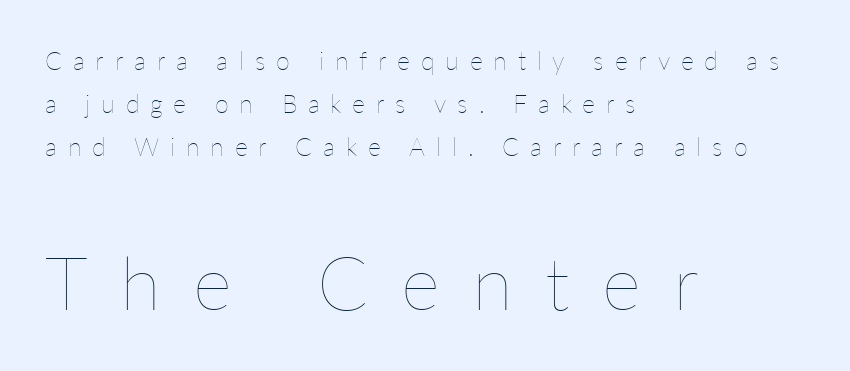
{"italic": "no", "bold": "no", "weight": "thin", "width": "normal", "stroke_contrast": "low", "x_height": "medium", "monospaced": "no", "underline": "no", "align": "left", "line_spacing_ratio": 1.73, "letter_spacing": "wide", "letter_spacing_em": 0.43, "larger_block": "second", "size_ratio": 3.0, "glyph_px": 75}
